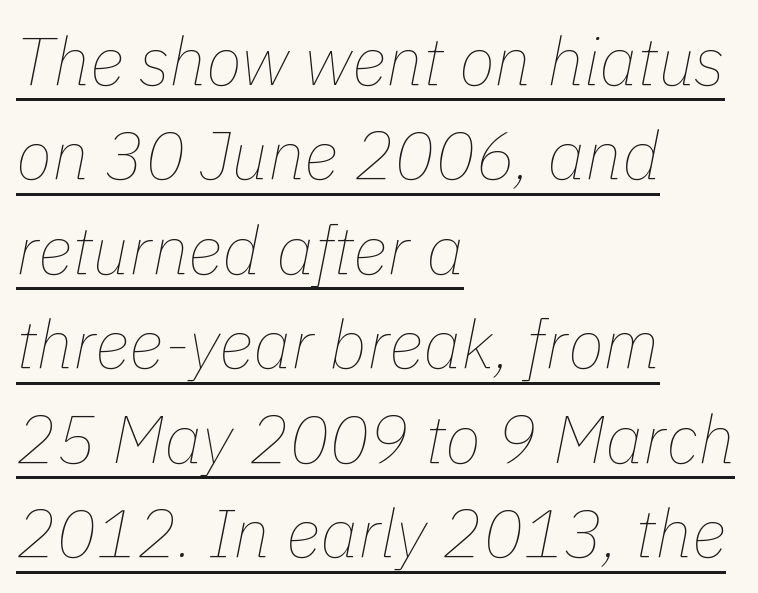
The strokes are not fattened; the text isn't bold. Characters follow at the spacing the type designer built in. The text carries the slant typical of an italic or oblique font. Compared with typical paragraphs, the rows here are spaced about the same. Descenders here cross a horizontal rule under the line.
